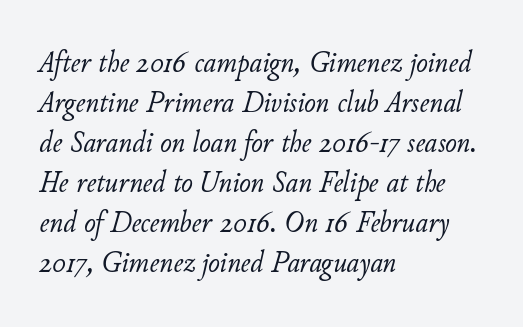
{"italic": "yes", "lean": "right", "slant_degrees": 11, "bold": "no", "weight": "light", "width": "normal", "stroke_contrast": "low", "x_height": "small", "monospaced": "no", "underline": "no", "align": "left", "line_spacing": "normal", "line_spacing_ratio": 1.29, "letter_spacing": "normal", "letter_spacing_em": 0.0, "glyph_px": 31}
